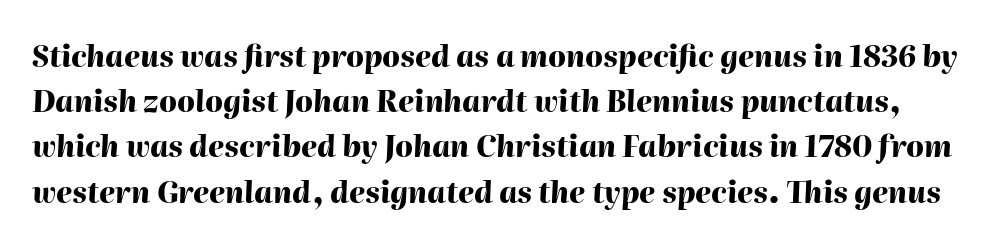
Observe the ordinary spacing: letters are neighbours, not strangers. Set as a true bold cut, around the 700 mark. Each new line begins a customary step beneath the previous one. Looks like regular typesetting: each glyph gets only the width it needs. Bare-footed words on every line.
